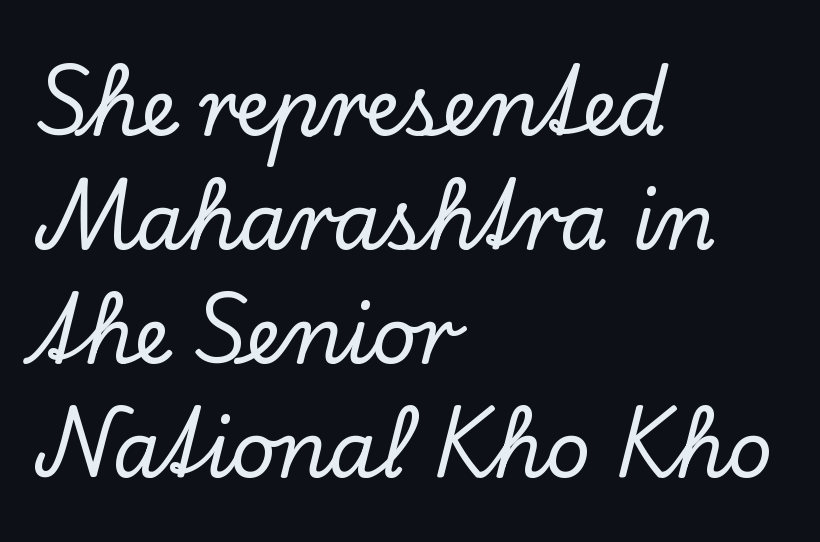
{"serif": "yes", "width": "normal", "stroke_contrast": "low", "x_height": "small", "monospaced": "no", "underline": "no", "align": "left", "line_spacing": "normal", "line_spacing_ratio": 1.46, "letter_spacing": "normal", "letter_spacing_em": 0.0, "glyph_px": 78}
